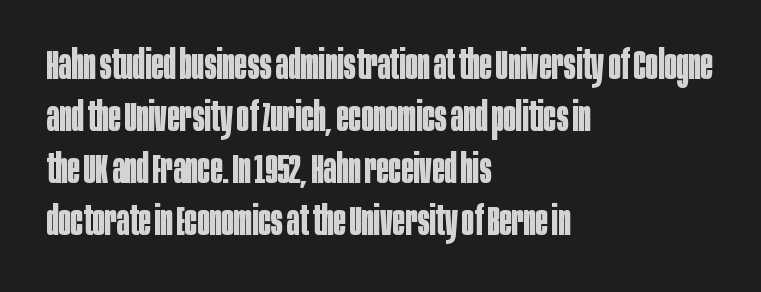
This rendering leaves character spacing at its baseline value. The setting favours the left margin, as ordinary paragraphs usually do. Is this a fixed-width face? No — the glyphs have proportional, varying widths. Style check: upright. Notice how descenders clear the ascenders below comfortably — that's standard leading.
